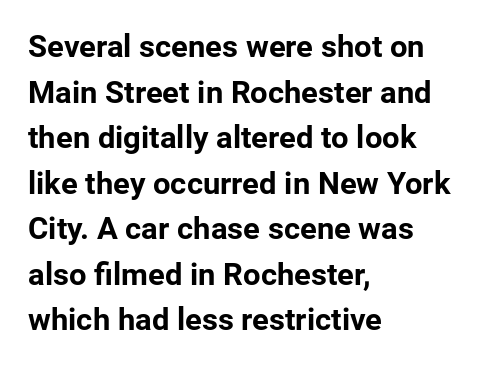
{"serif": "no", "italic": "no", "bold": "yes", "weight": "bold", "width": "normal", "stroke_contrast": "low", "x_height": "medium", "monospaced": "no", "underline": "no", "align": "left", "line_spacing": "normal", "line_spacing_ratio": 1.47, "letter_spacing": "normal", "letter_spacing_em": 0.0, "glyph_px": 31}
